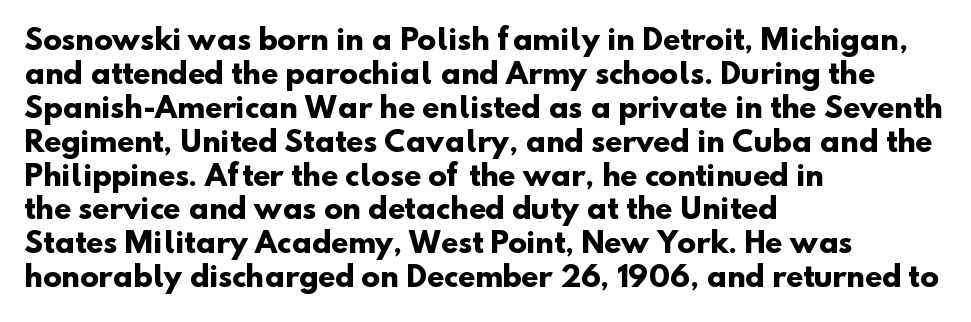
The horizontal fit of the characters is conventional and even. Lines of text with bare space underneath. Alignment: flush left. Caption: bold face, heavy strokes. Nope, no serifs anywhere on these letters.
